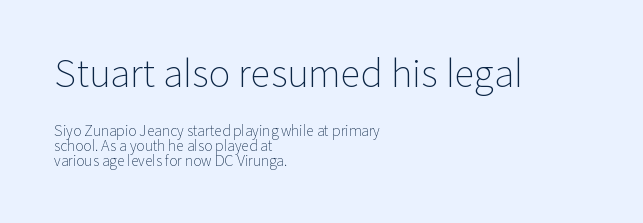
The setting favours the left margin, as ordinary paragraphs usually do. These lines are composed in type without serifs. Beneath every word, the page is bare. Proportional: the letters do not fall into vertical columns. Stem width sits at or under what a default text font uses.
